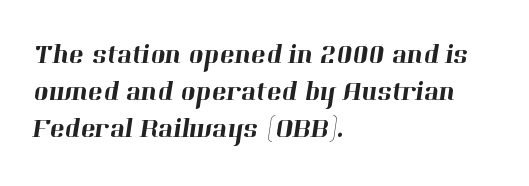
{"serif": "yes", "width": "normal", "stroke_contrast": "high", "x_height": "medium", "monospaced": "no", "underline": "no", "align": "left", "line_spacing": "normal", "line_spacing_ratio": 1.33, "letter_spacing": "normal", "letter_spacing_em": 0.0, "glyph_px": 28}
